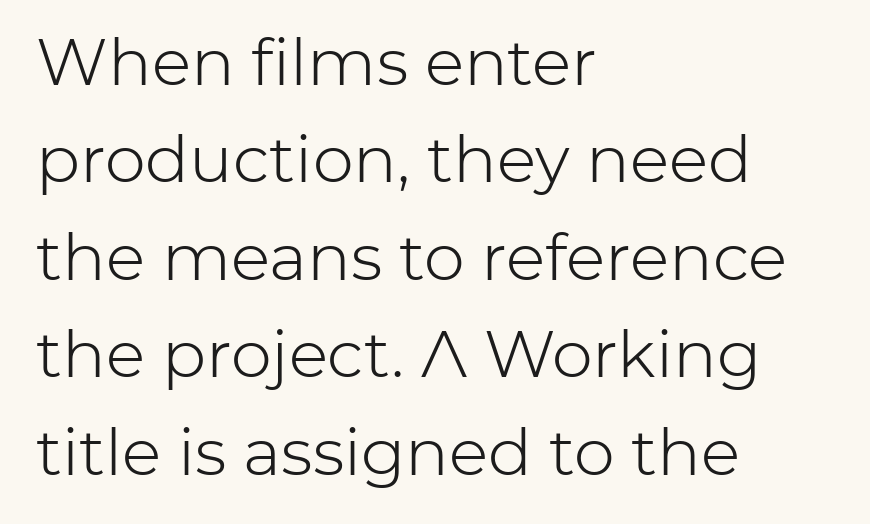
Q: Is the text bold? A: No.
Q: Is the text italic (slanted)? A: No, it is upright.
Q: Is the typeface a serif or a sans-serif typeface? A: Sans-serif.
Q: Is the text underlined? A: No.
Q: How is the paragraph aligned? A: Left-aligned.
Q: Is the spacing between letters normal or unusually wide? A: Normal.
Q: Is the spacing between lines tight, normal or loose? A: Normal.
Q: Width (condensed, normal, or wide)? A: Normal.
Q: Stroke contrast? A: Low.
Q: x-height? A: Medium.
Q: Monospaced? A: No.
